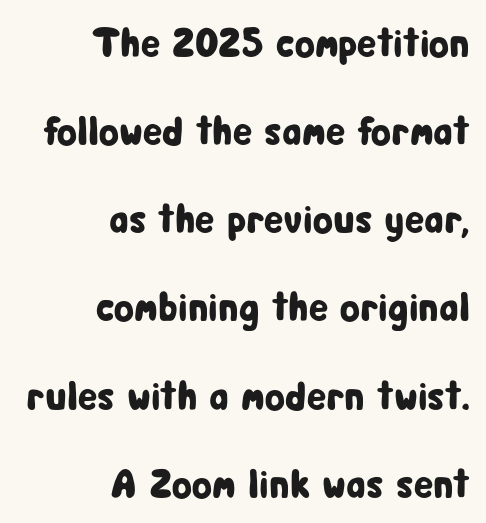
Q: Is the text italic (slanted)? A: No, it is upright.
Q: Is the typeface a serif or a sans-serif typeface? A: Sans-serif.
Q: Is the text underlined? A: No.
Q: How is the paragraph aligned? A: Right-aligned.
Q: Is the spacing between letters normal or unusually wide? A: Normal.
Q: Is the spacing between lines tight, normal or loose? A: Loose.
Q: Width (condensed, normal, or wide)? A: Condensed.
Q: Stroke contrast? A: Low.
Q: x-height? A: Medium.
Q: Monospaced? A: No.
